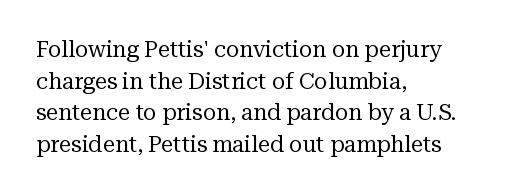
The image shows 22 px text type, upright; set left-aligned, normal line spacing (1.44x), normal letter spacing, not underlined.
